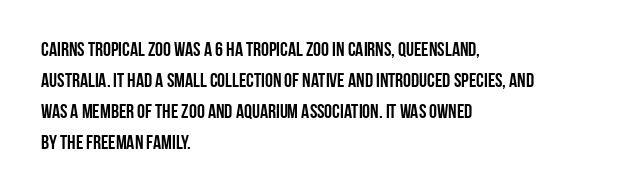
This is heavy type, rendered in bold. No extra tracking has been applied to these lines. The lines in this sample share a left origin and differ only in where they stop. A typesetter would call this leading conventional body-copy spacing. The typography opts for an upright posture over an oblique one. No word sits above an underline.
